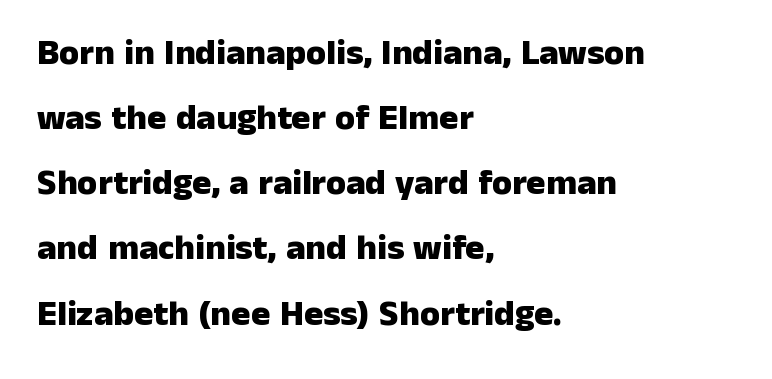
The image shows 36 px heavy sans-serif type, upright; set left-aligned, line spacing 1.81x, normal letter spacing, not underlined; low stroke contrast and a medium x-height.
